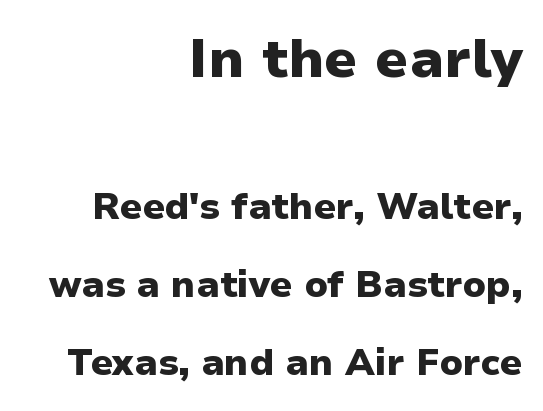
{"serif": "no", "italic": "no", "bold": "yes", "weight": "heavy", "width": "normal", "stroke_contrast": "low", "x_height": "medium", "monospaced": "no", "underline": "no", "align": "right", "line_spacing": "loose", "line_spacing_ratio": 2.11, "letter_spacing": "normal", "letter_spacing_em": 0.0, "larger_block": "first", "size_ratio": 1.49, "glyph_px": 55}
